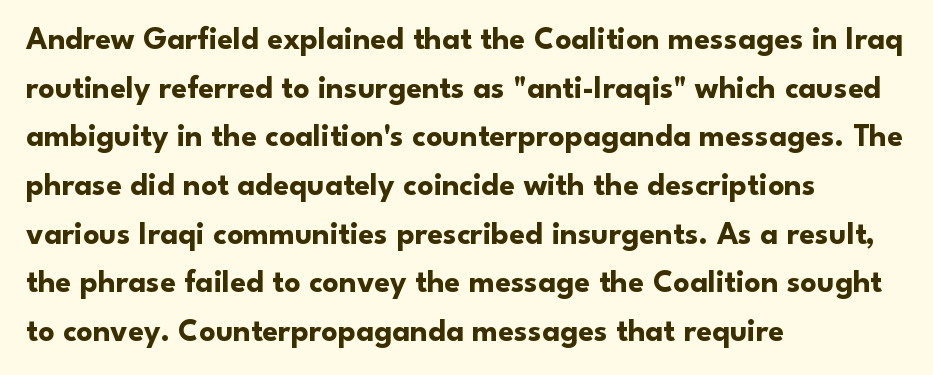
The image shows 32 px bold sans-serif type, upright; set left-aligned, normal line spacing (1.52x), normal letter spacing, not underlined; low stroke contrast and a small x-height.
